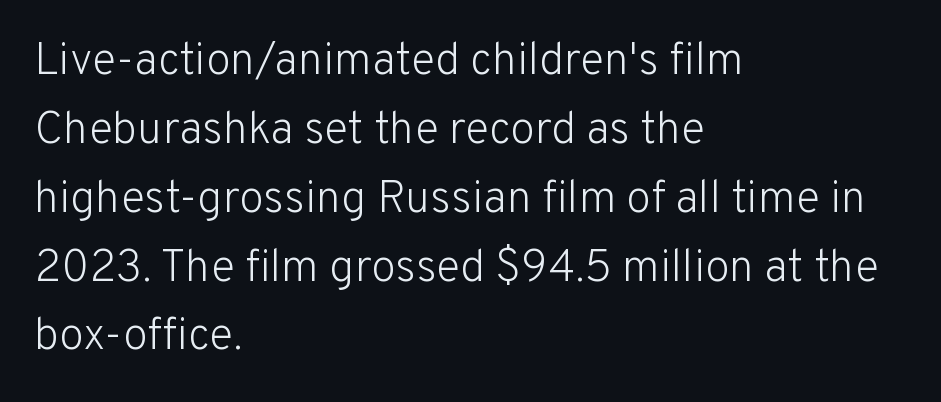
Q: Is the text bold? A: No.
Q: Is the text italic (slanted)? A: No, it is upright.
Q: Is the typeface a serif or a sans-serif typeface? A: Sans-serif.
Q: Is the text underlined? A: No.
Q: How is the paragraph aligned? A: Left-aligned.
Q: Is the spacing between letters normal or unusually wide? A: Normal.
Q: Is the spacing between lines tight, normal or loose? A: Normal.
Q: Width (condensed, normal, or wide)? A: Normal.
Q: Stroke contrast? A: Low.
Q: x-height? A: Medium.
Q: Monospaced? A: No.
